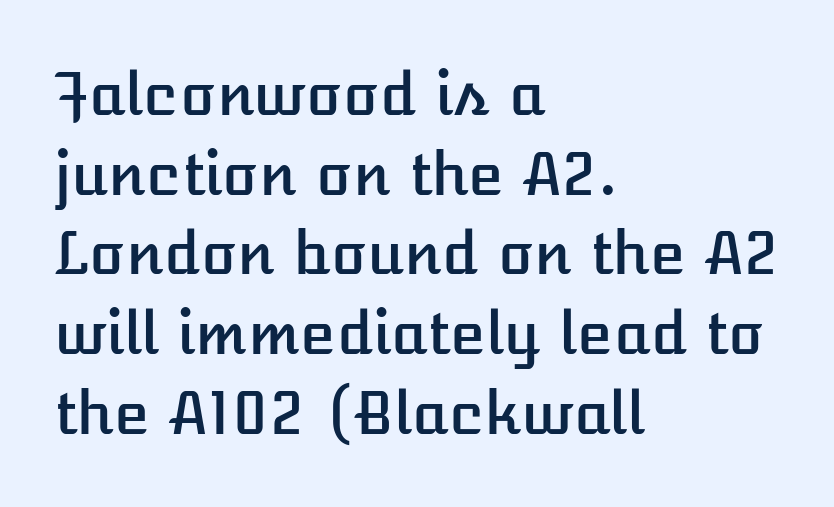
The image shows 59 px text type, upright; set left-aligned, normal line spacing (1.35x), normal letter spacing, not underlined; low stroke contrast and a medium x-height.
